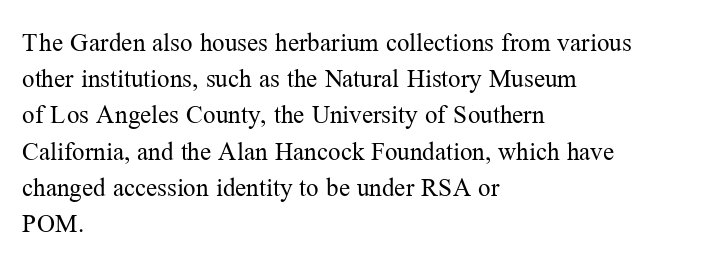
Q: Is the text bold? A: No.
Q: Is the text italic (slanted)? A: No, it is upright.
Q: Is the text underlined? A: No.
Q: How is the paragraph aligned? A: Left-aligned.
Q: Is the spacing between letters normal or unusually wide? A: Normal.
Q: Is the spacing between lines tight, normal or loose? A: Normal.
